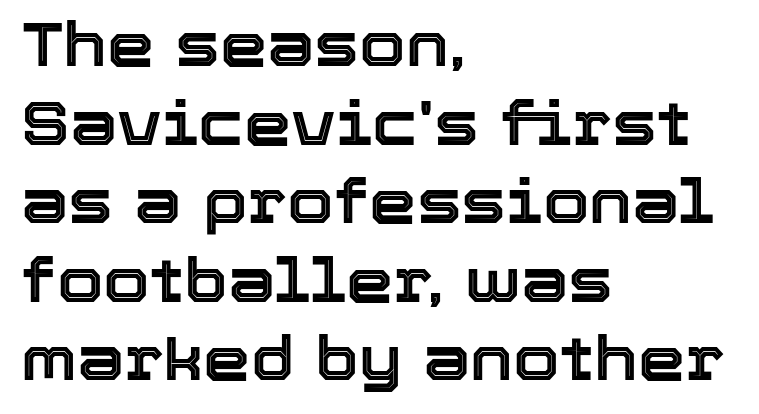
Q: Is the text italic (slanted)? A: No, it is upright.
Q: Is the text underlined? A: No.
Q: How is the paragraph aligned? A: Left-aligned.
Q: Is the spacing between letters normal or unusually wide? A: Normal.
Q: Is the spacing between lines tight, normal or loose? A: Normal.
Q: Width (condensed, normal, or wide)? A: Normal.
Q: x-height? A: Medium.
Q: Monospaced? A: No.
